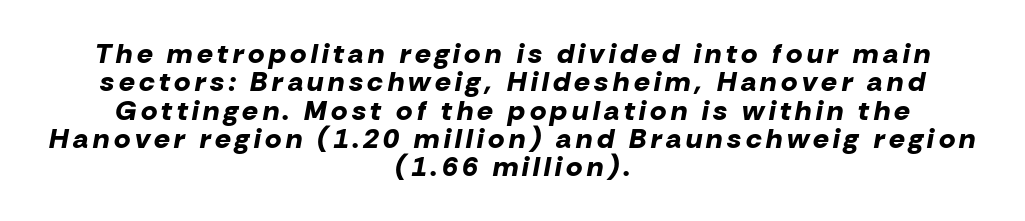
Q: Is the text bold? A: Yes.
Q: Is the text italic (slanted)? A: Yes, it leans right by about 10 degrees.
Q: Is the text underlined? A: No.
Q: How is the paragraph aligned? A: Centered.
Q: Is the spacing between lines tight, normal or loose? A: Tight.
Q: Width (condensed, normal, or wide)? A: Normal.
Q: Stroke contrast? A: Low.
Q: x-height? A: Medium.
Q: Monospaced? A: No.
